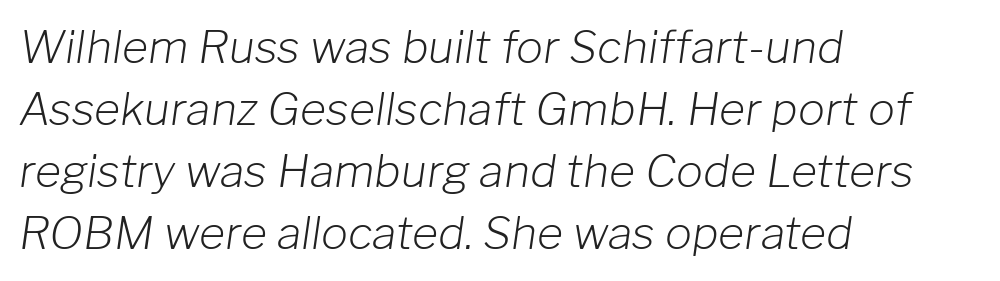
{"italic": "yes", "lean": "right", "slant_degrees": 8, "bold": "no", "weight": "light", "width": "normal", "stroke_contrast": "low", "x_height": "medium", "monospaced": "no", "underline": "no", "align": "left", "line_spacing": "normal", "line_spacing_ratio": 1.38, "letter_spacing": "normal", "letter_spacing_em": 0.0, "glyph_px": 45}
